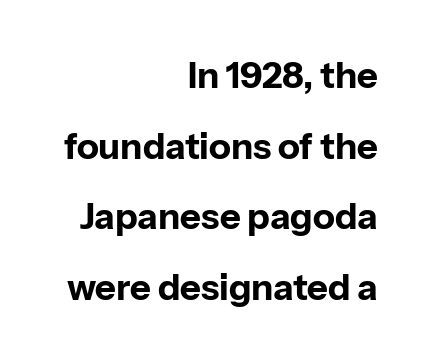
{"serif": "no", "italic": "no", "bold": "yes", "weight": "bold", "width": "normal", "stroke_contrast": "low", "x_height": "medium", "monospaced": "no", "underline": "no", "align": "right", "line_spacing": "loose", "line_spacing_ratio": 1.96, "letter_spacing": "normal", "letter_spacing_em": 0.0, "glyph_px": 36}
